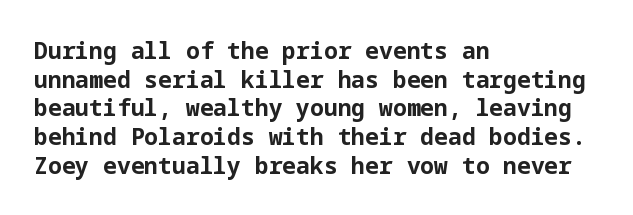
In CSS terms this would be text-align: left. On the weight axis this lands at bold, roughly 700. No word sits above an underline. Regarding leading, the lines here are spaced in the standard way. Quick note: not italic, upright. Glyph-to-glyph distance matches everyday printed text.
